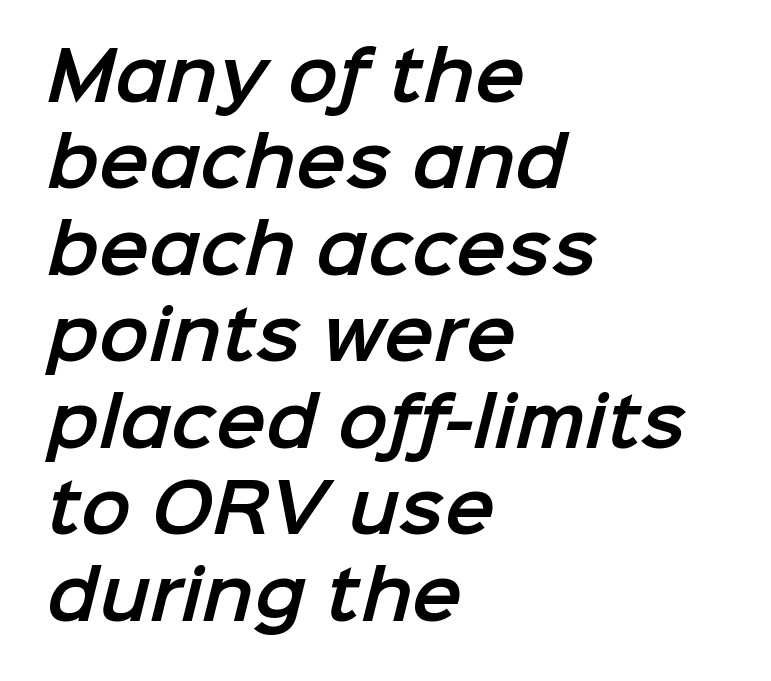
Nobody drew a line under any word here. The letters advance in unequal steps, a hallmark of proportional type. Honestly, the row spacing looks completely unremarkable. Where is the straight margin? On the left.
